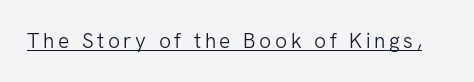
The image shows 21 px text type, upright; set underlined.
